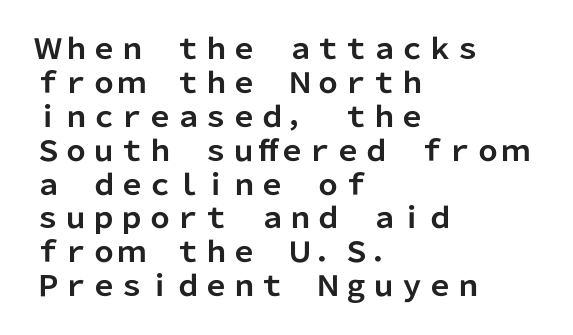
The image shows 28 px bold sans-serif type, upright; set left-aligned, line spacing 1.21x, normal letter spacing, not underlined; low stroke contrast and a medium x-height.
